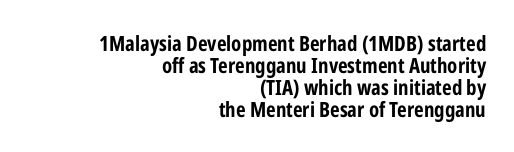
Q: Is the text bold? A: Yes.
Q: Is the text italic (slanted)? A: No, it is upright.
Q: Is the text underlined? A: No.
Q: How is the paragraph aligned? A: Right-aligned.
Q: Is the spacing between letters normal or unusually wide? A: Normal.
Q: Is the spacing between lines tight, normal or loose? A: Tight.
